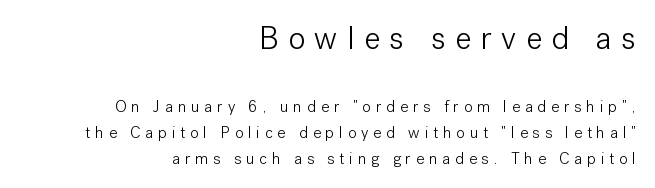
The passage shown stacks its lines at a standard gap. The letters stand straight up with perfectly vertical stems. The rendering uses natural spacing where letterforms have individual widths. Which chunk is bigger? The first one — the top block dwarfs the bottom. The letters are spread apart with noticeably loose tracking.
